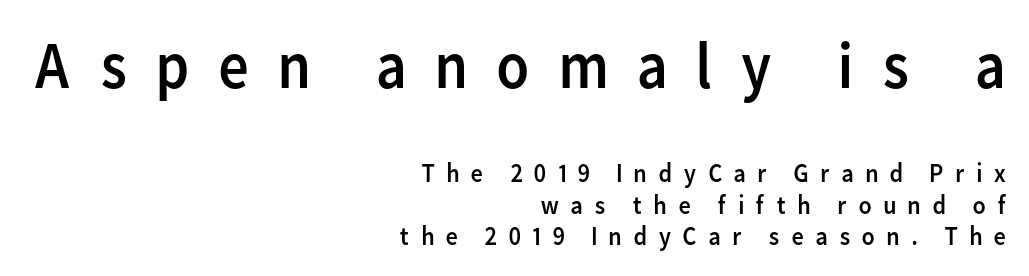
Q: Is the text bold? A: No.
Q: Is the text italic (slanted)? A: No, it is upright.
Q: Is the typeface a serif or a sans-serif typeface? A: Sans-serif.
Q: Is the text underlined? A: No.
Q: How is the paragraph aligned? A: Right-aligned.
Q: Is the spacing between letters normal or unusually wide? A: Unusually wide.
Q: Which block of text is set in a larger size, the first (top) or the second (bottom)? A: The first (top) one.
Q: Width (condensed, normal, or wide)? A: Normal.
Q: Stroke contrast? A: Low.
Q: x-height? A: Medium.
Q: Monospaced? A: No.
